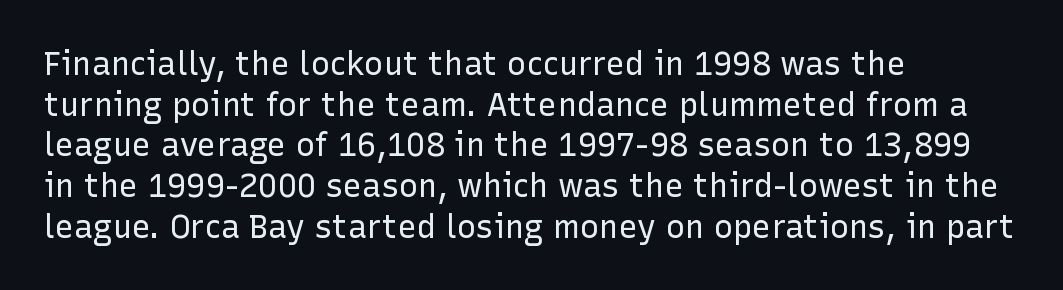
Do the letters lean? They stand straight. These lines are set flush left with a ragged right edge. The typeface has the unassuming heft of standard copy or less. The baseline area is clear. Tracking value appears to be zero — textbook default spacing.
